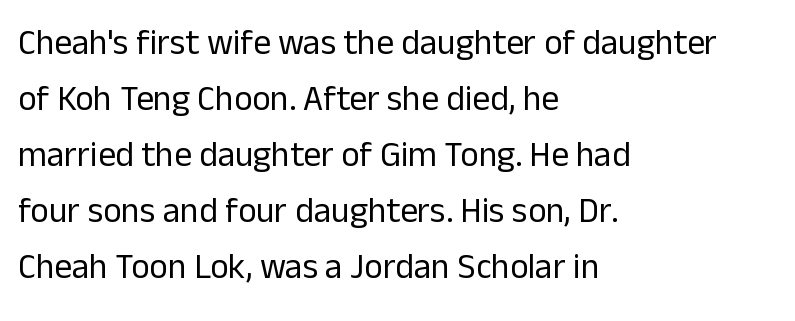
The image shows 35 px regular-weight sans-serif type, upright; set left-aligned, normal line spacing (1.6x), normal letter spacing, not underlined; low stroke contrast and a medium x-height.
